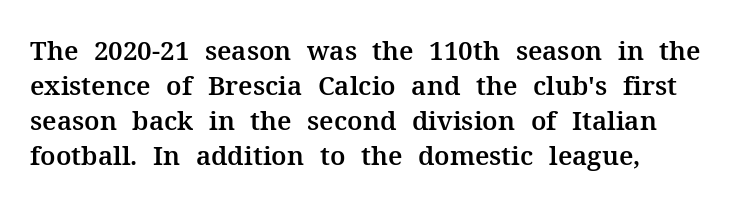
{"italic": "no", "underline": "no", "align": "left", "line_spacing": "normal", "line_spacing_ratio": 1.34, "letter_spacing": "normal", "letter_spacing_em": 0.0, "glyph_px": 26}
